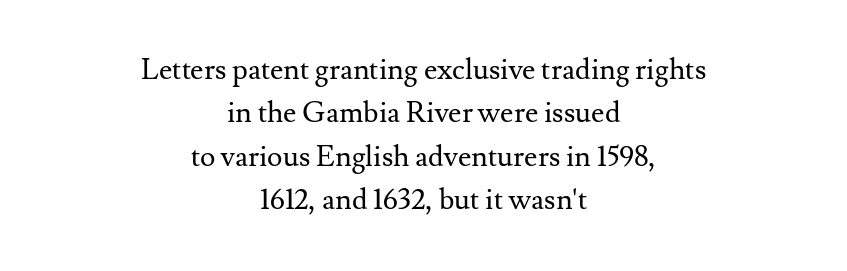
No extra tracking has been applied to these lines. Designer's note — italics off, roman on. The characters are drawn with everyday or finer stroke widths. Bare-footed words on every line. The block of text has a typical density, with ordinary space between rows.
